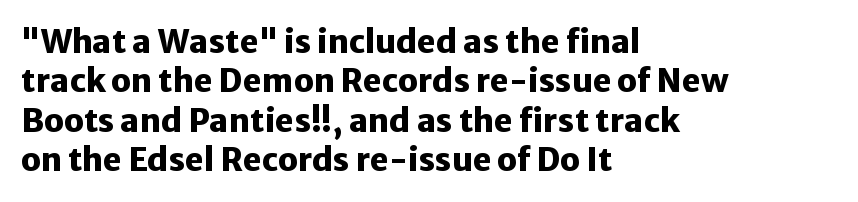
The compositor pushed each line to the left boundary. The letterforms sit shoulder to shoulder at normal distance. Each letter keeps its own natural width here, so spacing adapts to shape. Underlining? Definitely not there. No italicization has been applied; the sample stays upright. Heavy, bold letterforms.
